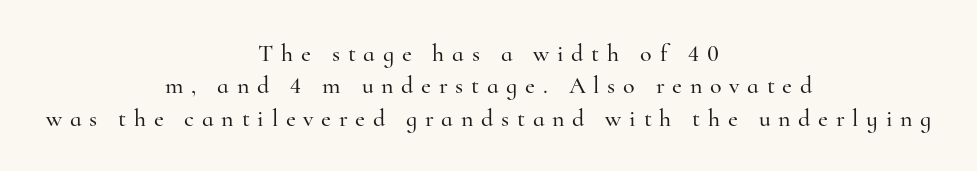
Q: Is the text italic (slanted)? A: No, it is upright.
Q: Is the text underlined? A: No.
Q: How is the paragraph aligned? A: Centered.
Q: Is the spacing between letters normal or unusually wide? A: Unusually wide.
Q: Is the spacing between lines tight, normal or loose? A: Normal.
